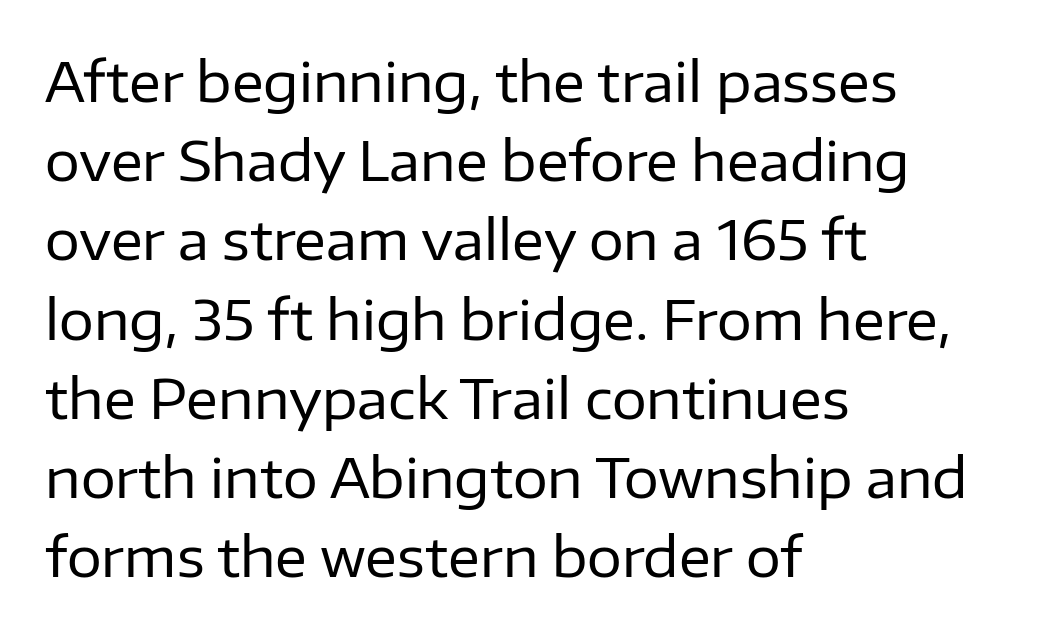
Q: Is the text bold? A: No.
Q: Is the text italic (slanted)? A: No, it is upright.
Q: Is the typeface a serif or a sans-serif typeface? A: Sans-serif.
Q: Is the text underlined? A: No.
Q: How is the paragraph aligned? A: Left-aligned.
Q: Is the spacing between letters normal or unusually wide? A: Normal.
Q: Is the spacing between lines tight, normal or loose? A: Normal.
Q: Width (condensed, normal, or wide)? A: Normal.
Q: Stroke contrast? A: Low.
Q: x-height? A: Medium.
Q: Monospaced? A: No.
